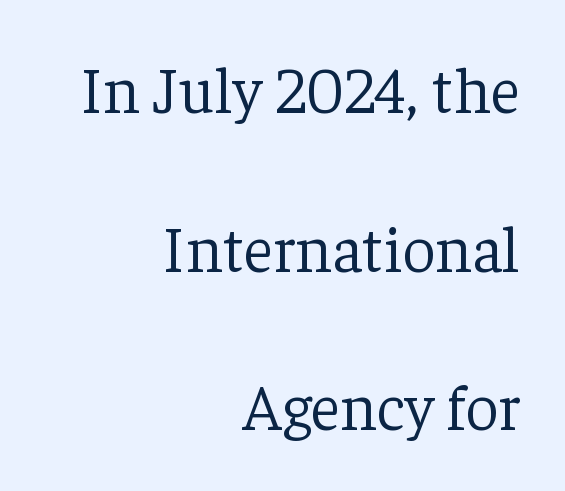
{"serif": "yes", "italic": "no", "bold": "no", "weight": "light", "width": "normal", "stroke_contrast": "low", "x_height": "medium", "monospaced": "no", "underline": "no", "align": "right", "line_spacing": "loose", "line_spacing_ratio": 2.44, "letter_spacing": "normal", "letter_spacing_em": 0.0, "glyph_px": 65}
